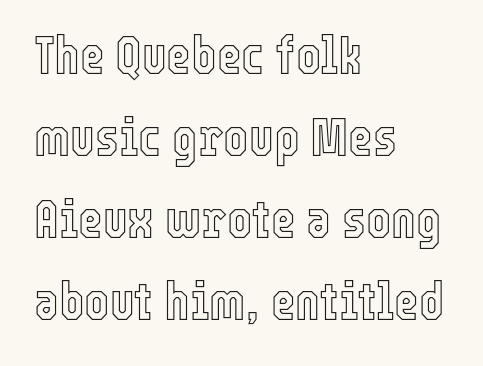
The image shows 53 px condensed type, upright; set left-aligned, normal line spacing (1.55x), normal letter spacing, not underlined; a medium x-height.
